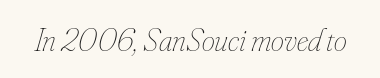
{"italic": "yes", "lean": "right", "slant_degrees": 16, "bold": "no", "weight": "thin", "width": "condensed", "stroke_contrast": "low", "x_height": "small", "monospaced": "no", "underline": "no", "letter_spacing": "normal", "letter_spacing_em": 0.0, "glyph_px": 33}
